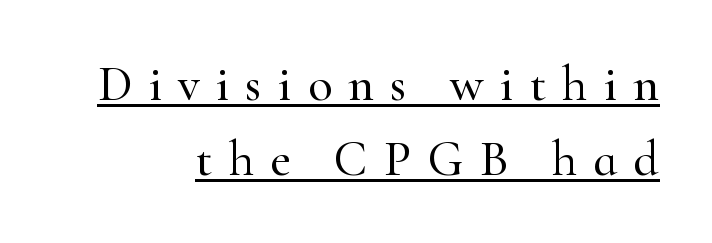
Q: Is the text italic (slanted)? A: No, it is upright.
Q: Is the typeface a serif or a sans-serif typeface? A: Serif.
Q: Is the text underlined? A: Yes.
Q: How is the paragraph aligned? A: Right-aligned.
Q: Is the spacing between letters normal or unusually wide? A: Unusually wide.
Q: Is the spacing between lines tight, normal or loose? A: Normal.
Q: Width (condensed, normal, or wide)? A: Normal.
Q: Stroke contrast? A: High.
Q: x-height? A: Small.
Q: Monospaced? A: No.
